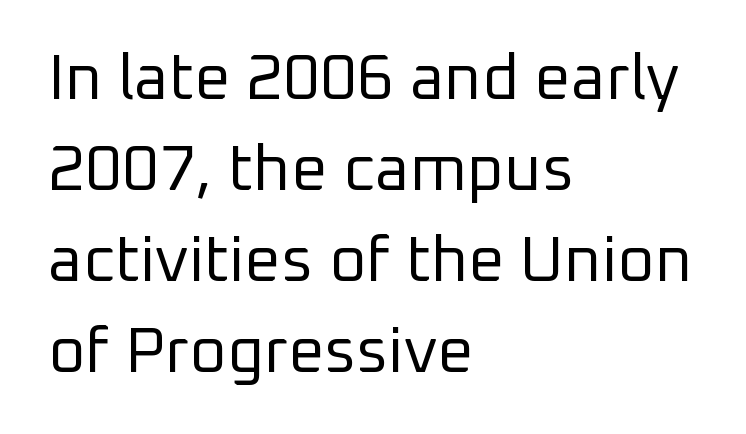
{"serif": "no", "italic": "no", "bold": "no", "weight": "regular", "width": "normal", "stroke_contrast": "low", "x_height": "medium", "monospaced": "no", "underline": "no", "align": "left", "line_spacing": "normal", "line_spacing_ratio": 1.42, "letter_spacing": "normal", "letter_spacing_em": 0.0, "glyph_px": 64}
